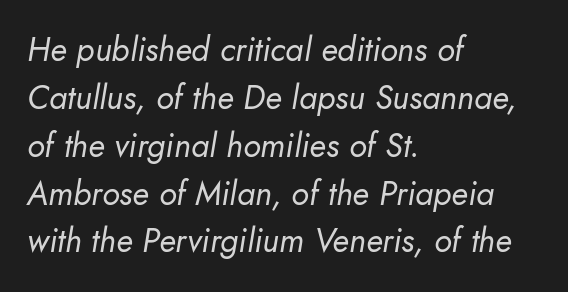
The image shows 33 px regular-weight type, italic (leaning right); set left-aligned, normal line spacing (1.45x), normal letter spacing, not underlined; low stroke contrast and a small x-height.
